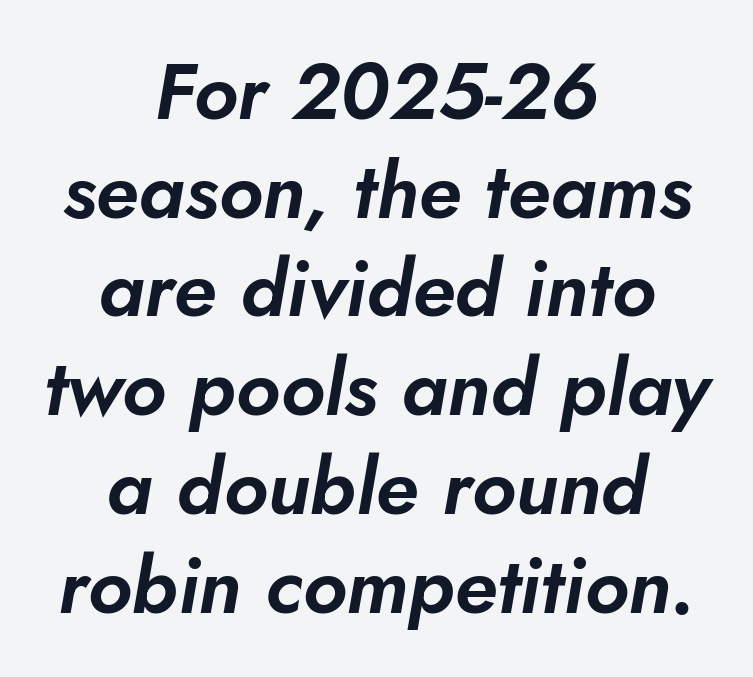
The image shows 79 px text type, italic (leaning right); set centered, normal line spacing (1.25x), normal letter spacing, not underlined; low stroke contrast and a small x-height.
